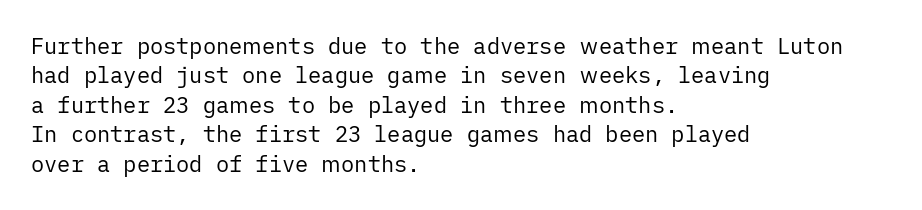
Q: Is the text bold? A: No.
Q: Is the text italic (slanted)? A: No, it is upright.
Q: Is the text underlined? A: No.
Q: How is the paragraph aligned? A: Left-aligned.
Q: Is the spacing between letters normal or unusually wide? A: Normal.
Q: Is the spacing between lines tight, normal or loose? A: Normal.
